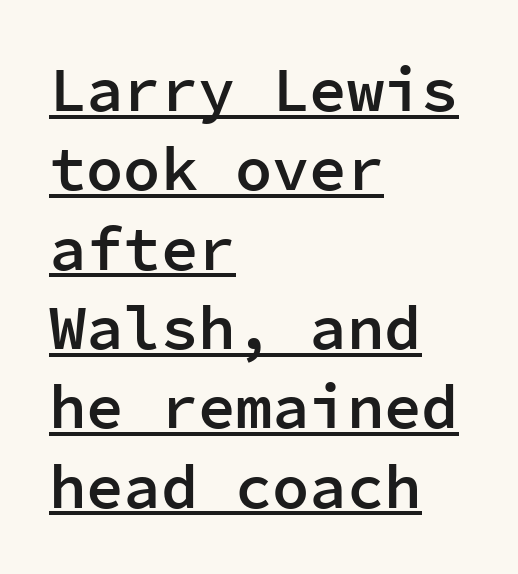
The image shows 62 px semibold sans-serif type, upright, monospaced; set left-aligned, normal line spacing (1.28x), normal letter spacing, underlined; low stroke contrast and a medium x-height.
